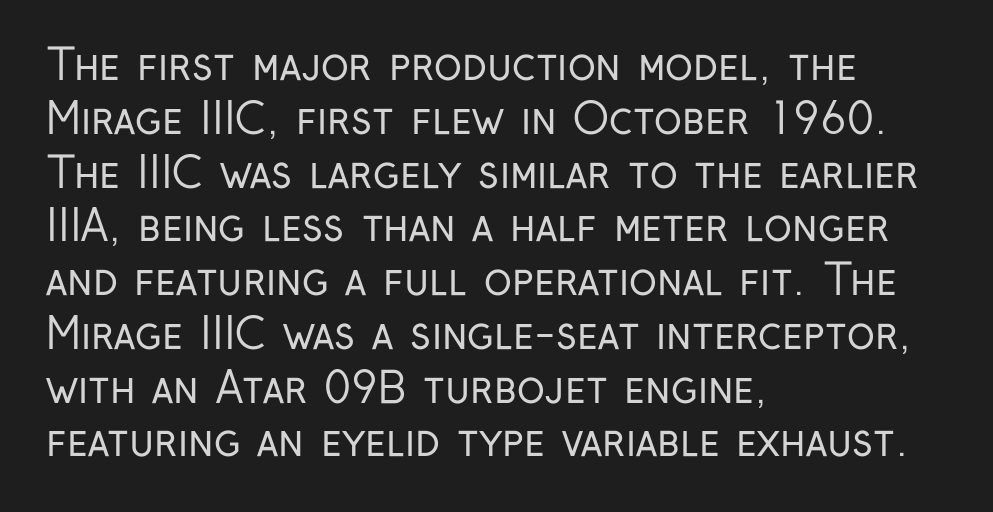
{"serif": "no", "italic": "no", "bold": "no", "weight": "regular", "width": "condensed", "stroke_contrast": "low", "x_height": "medium", "monospaced": "no", "underline": "no", "align": "left", "line_spacing": "normal", "line_spacing_ratio": 1.28, "letter_spacing": "normal", "letter_spacing_em": 0.0, "glyph_px": 42}
